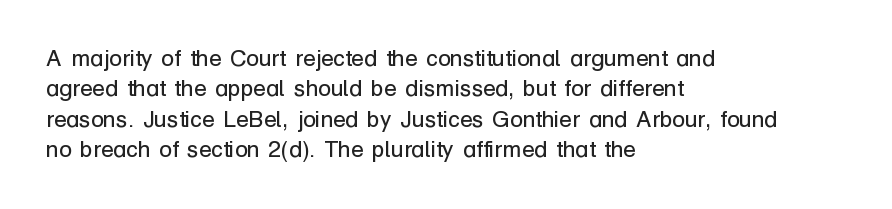
The image shows 23 px text type, upright; set left-aligned, normal line spacing (1.32x), normal letter spacing, not underlined.
